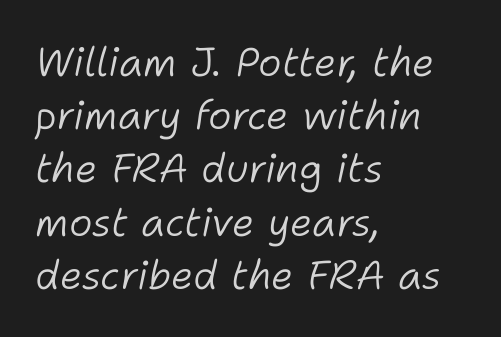
{"italic": "yes", "lean": "right", "slant_degrees": 11, "bold": "no", "weight": "light", "width": "normal", "stroke_contrast": "low", "x_height": "medium", "monospaced": "no", "underline": "no", "align": "left", "line_spacing": "normal", "line_spacing_ratio": 1.33, "letter_spacing": "normal", "letter_spacing_em": 0.0, "glyph_px": 40}
